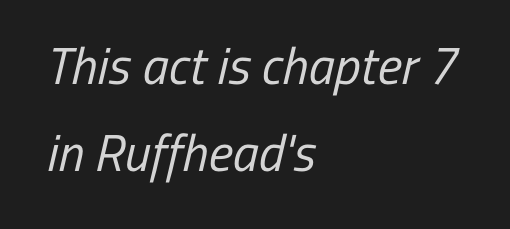
Q: Is the text bold? A: No.
Q: Is the typeface a serif or a sans-serif typeface? A: Sans-serif.
Q: Is the text underlined? A: No.
Q: How is the paragraph aligned? A: Left-aligned.
Q: Is the spacing between letters normal or unusually wide? A: Normal.
Q: Is the spacing between lines tight, normal or loose? A: Normal.
Q: Width (condensed, normal, or wide)? A: Condensed.
Q: Stroke contrast? A: Low.
Q: x-height? A: Medium.
Q: Monospaced? A: No.
